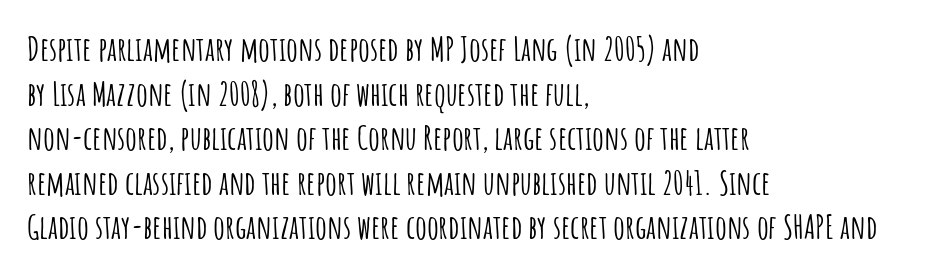
The image shows 33 px condensed sans-serif type, upright; set left-aligned, normal line spacing (1.35x), normal letter spacing, not underlined; low stroke contrast and a large x-height.
